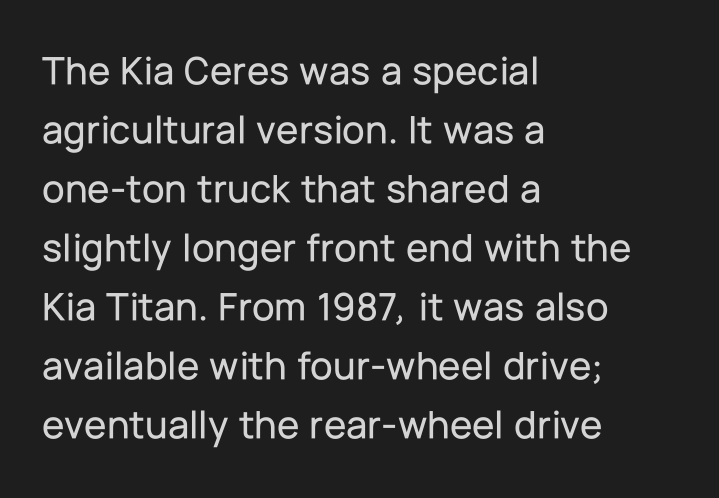
The image shows 41 px sans-serif type, upright; set left-aligned, normal line spacing (1.44x), normal letter spacing, not underlined; low stroke contrast and a medium x-height.
